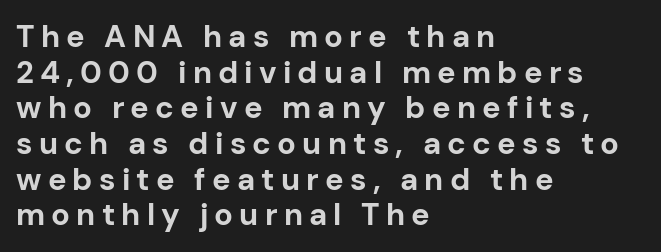
The image shows 31 px bold sans-serif type, upright; set left-aligned, tight line spacing (1.15x), unusually wide letter spacing (+0.2 em), not underlined; low stroke contrast and a medium x-height.
